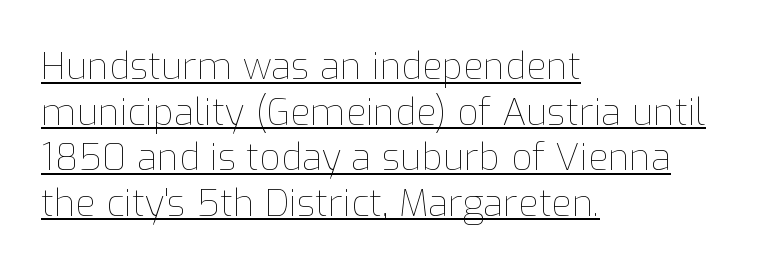
Nobody touched the tracking dial on this one. Rendered with straight, roman letterforms. The strokes are not fattened; the text isn't bold. Character widths vary here, with narrow letters taking less room than wide ones. Compared with undecorated copy, this sample adds a rule below the words. The ragged edge is on the right, which tells us the setting is flush left.
